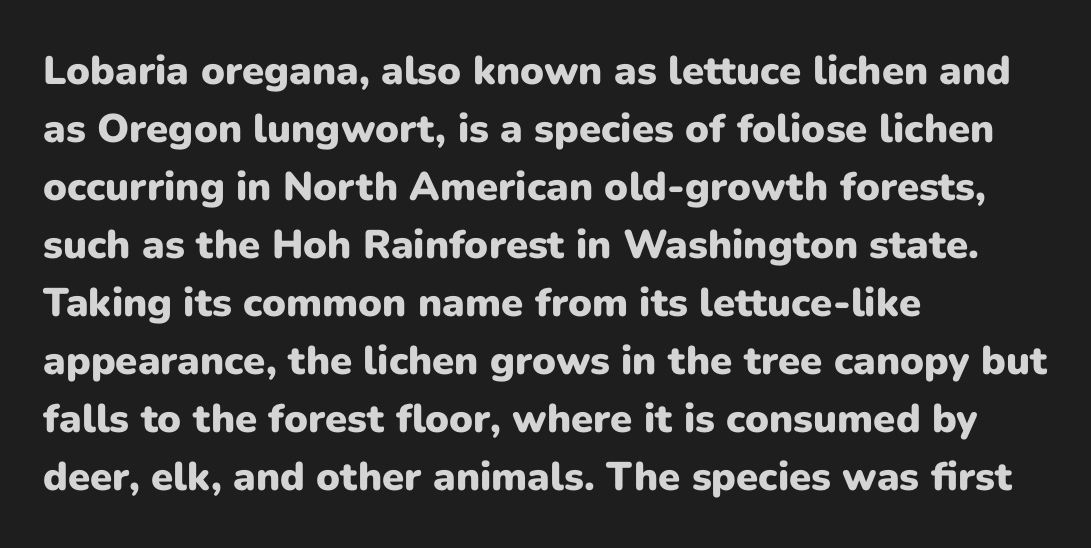
{"serif": "no", "italic": "no", "bold": "yes", "weight": "heavy", "width": "normal", "stroke_contrast": "low", "x_height": "medium", "monospaced": "no", "underline": "no", "align": "left", "line_spacing": "normal", "line_spacing_ratio": 1.45, "letter_spacing": "normal", "letter_spacing_em": 0.0, "glyph_px": 40}
